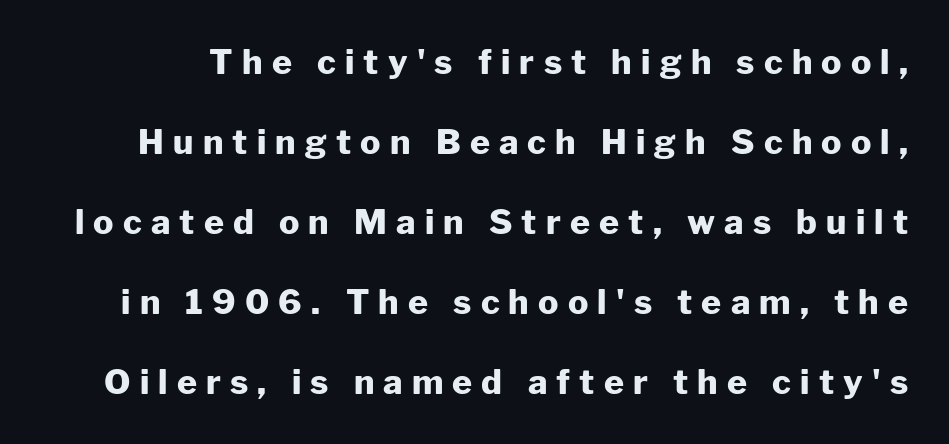
Q: Is the text bold? A: Yes.
Q: Is the text italic (slanted)? A: No, it is upright.
Q: Is the typeface a serif or a sans-serif typeface? A: Sans-serif.
Q: Is the text underlined? A: No.
Q: Is the spacing between letters normal or unusually wide? A: Unusually wide.
Q: Is the spacing between lines tight, normal or loose? A: Loose.
Q: Width (condensed, normal, or wide)? A: Normal.
Q: Stroke contrast? A: Low.
Q: x-height? A: Medium.
Q: Monospaced? A: No.
